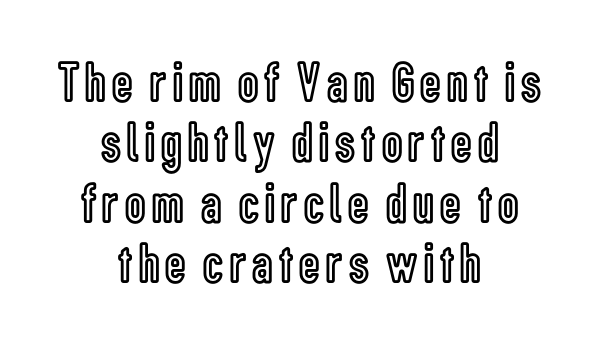
Leading: reduced. Notice how the stems are strictly vertical — no italics here. Think of a printed novel: that variable character pitch is what you see here. Underlining? Definitely not there. These lines are centered, leaving both edges ragged.
